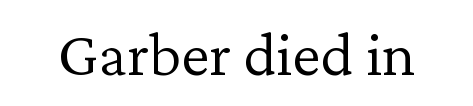
{"serif": "yes", "italic": "no", "bold": "no", "weight": "light", "width": "normal", "stroke_contrast": "low", "x_height": "medium", "monospaced": "no", "underline": "no", "letter_spacing": "normal", "letter_spacing_em": 0.0, "glyph_px": 64}
